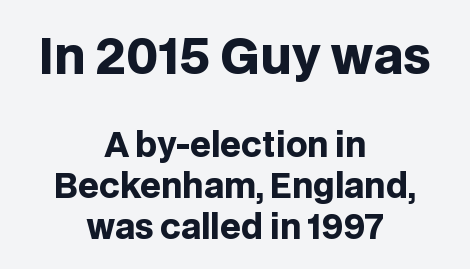
The image shows 49 px heavy sans-serif type, upright; set centered, line spacing 1.24x, normal letter spacing, not underlined; the first (top) block is 1.48x larger; low stroke contrast and a large x-height.
